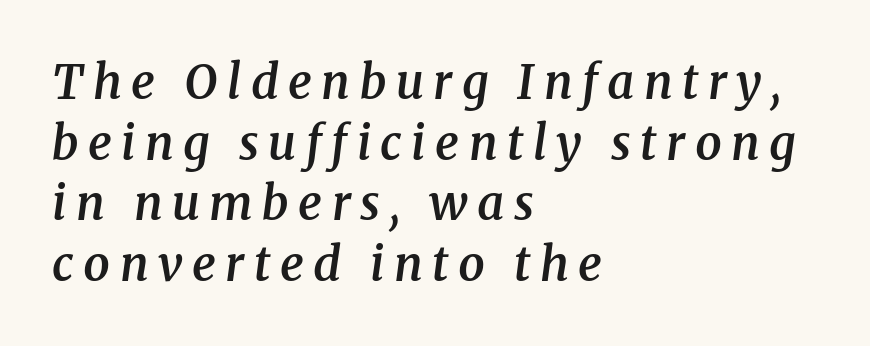
The letters are semibold — heavier than regular but short of a full bold. Each new line begins a customary step beneath the previous one. All the whitespace from short lines collects on the right. In terms of letterspacing, this is a distinctly airy, spread setting. Beneath every word, the page is bare.
